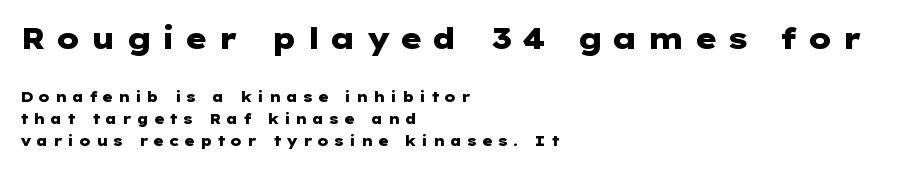
{"serif": "no", "italic": "no", "bold": "yes", "weight": "heavy", "width": "wide", "stroke_contrast": "low", "x_height": "medium", "underline": "no", "align": "left", "line_spacing": "normal", "line_spacing_ratio": 1.56, "letter_spacing": "wide", "letter_spacing_em": 0.31, "larger_block": "first", "size_ratio": 2.07, "glyph_px": 29}
